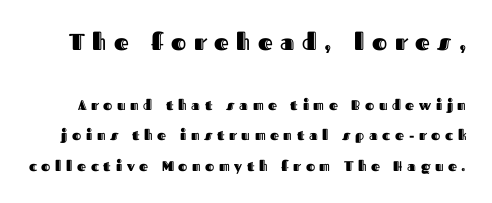
The image shows 23 px text type, upright; set loose line spacing (2.19x), unusually wide letter spacing (+0.33 em), not underlined; the first (top) block is 1.64x larger.
